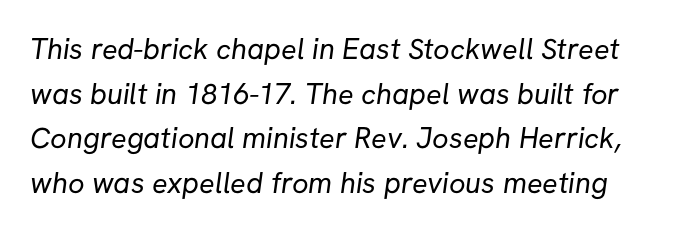
The image shows 29 px regular-weight sans-serif type; set normal line spacing (1.54x), normal letter spacing, not underlined; low stroke contrast and a medium x-height.
